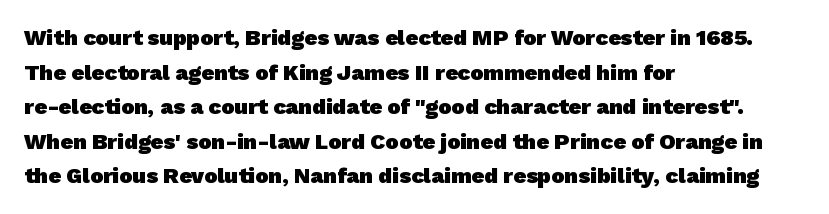
Q: Is the text bold? A: Yes.
Q: Is the text underlined? A: No.
Q: How is the paragraph aligned? A: Left-aligned.
Q: Is the spacing between letters normal or unusually wide? A: Normal.
Q: Is the spacing between lines tight, normal or loose? A: Normal.
